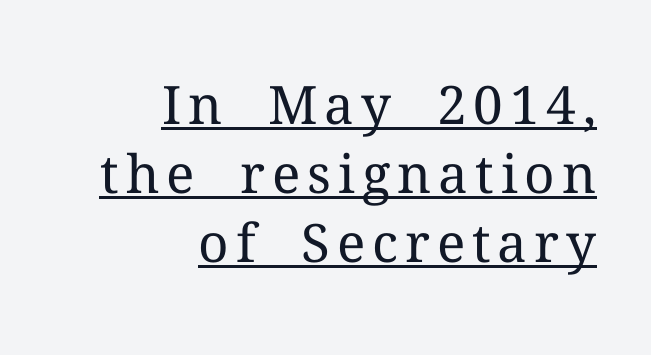
{"serif": "yes", "italic": "no", "bold": "no", "weight": "regular", "width": "normal", "stroke_contrast": "medium", "x_height": "medium", "monospaced": "no", "underline": "yes", "align": "right", "line_spacing": "normal", "line_spacing_ratio": 1.3, "glyph_px": 53}
